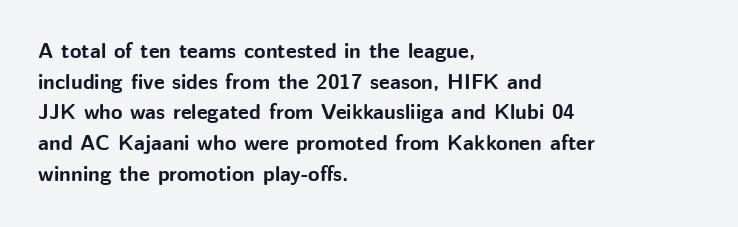
Q: Is the text bold? A: Yes.
Q: Is the text italic (slanted)? A: No, it is upright.
Q: Is the text underlined? A: No.
Q: How is the paragraph aligned? A: Left-aligned.
Q: Is the spacing between letters normal or unusually wide? A: Normal.
Q: Is the spacing between lines tight, normal or loose? A: Normal.
